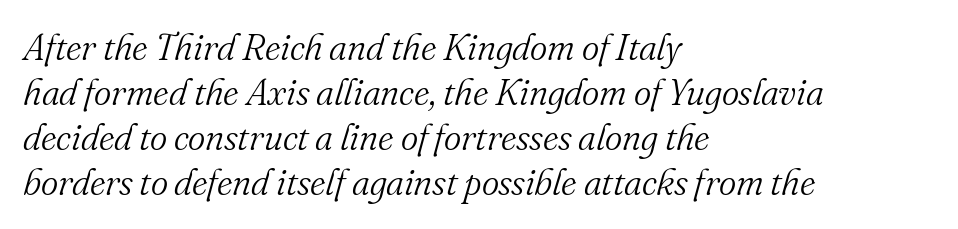
Q: Is the text bold? A: No.
Q: Is the text italic (slanted)? A: Yes, it leans right by about 16 degrees.
Q: Is the typeface a serif or a sans-serif typeface? A: Serif.
Q: Is the text underlined? A: No.
Q: How is the paragraph aligned? A: Left-aligned.
Q: Is the spacing between letters normal or unusually wide? A: Normal.
Q: Width (condensed, normal, or wide)? A: Normal.
Q: Stroke contrast? A: Medium.
Q: x-height? A: Small.
Q: Monospaced? A: No.
